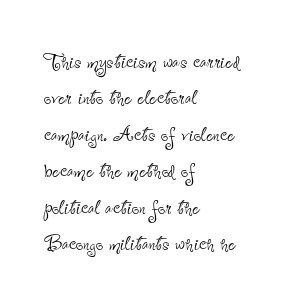
Q: Is the text bold? A: No.
Q: Is the text italic (slanted)? A: Yes.
Q: Is the text underlined? A: No.
Q: How is the paragraph aligned? A: Left-aligned.
Q: Is the spacing between letters normal or unusually wide? A: Normal.
Q: Is the spacing between lines tight, normal or loose? A: Normal.
